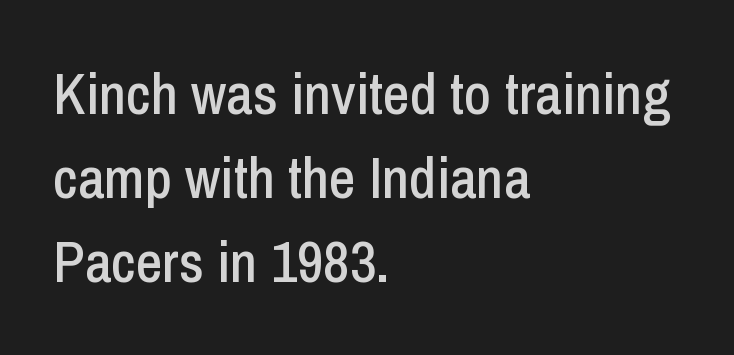
The image shows 58 px condensed sans-serif type, upright; set left-aligned, normal line spacing (1.45x), normal letter spacing, not underlined; low stroke contrast and a medium x-height.
